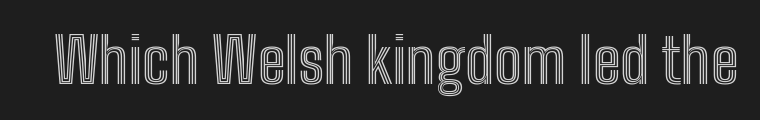
{"italic": "no", "width": "condensed", "x_height": "medium", "monospaced": "no", "underline": "no", "letter_spacing": "normal", "letter_spacing_em": 0.0, "glyph_px": 62}
